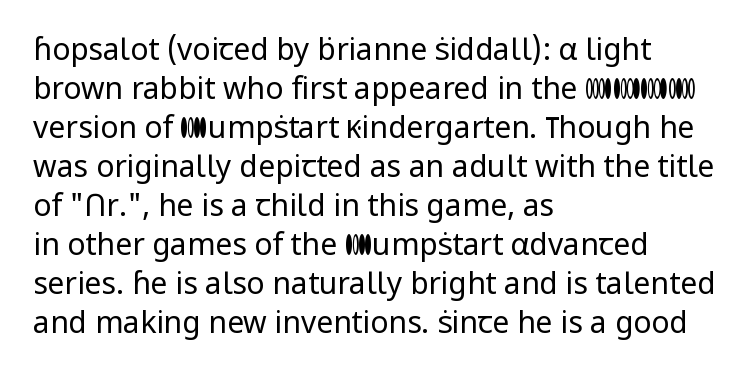
The image shows 30 px regular-weight sans-serif type, upright; set left-aligned, normal line spacing (1.3x), normal letter spacing, not underlined; low stroke contrast and a medium x-height.
